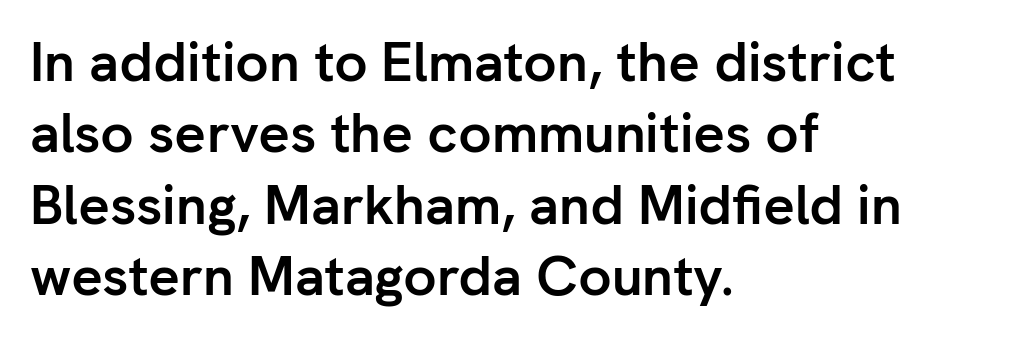
These lines are rendered in a variable-pitch font. The line texture is even and compact thanks to regular tracking. Check under the words: just untouched page. Nope, not italic — everything's standing straight. A typesetter would call this leading conventional body-copy spacing. The font is running at its bold setting.
